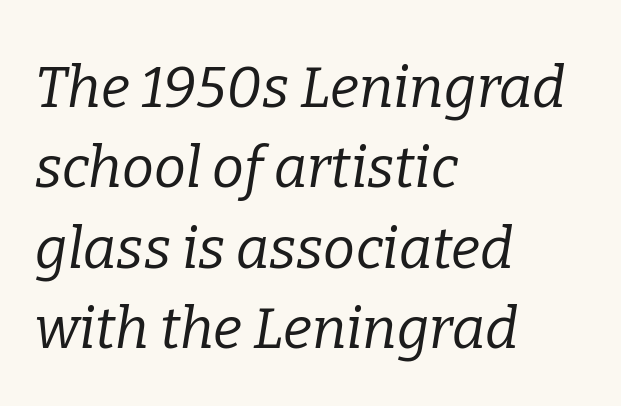
Rule under the text: the space is simply empty. Note the varied advance widths — an 'i' is clearly narrower than an 'm'. The face used here is rendered with its standard letterfit. An italicized treatment has been applied to the whole sample. The font sits on the lighter half of the weight spectrum, regular included. Examine the stroke ends and you'll spot serifs.
